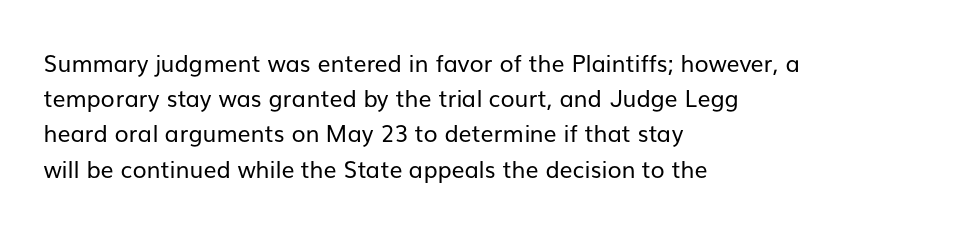
A typesetter would call this leading conventional body-copy spacing. Casual observation: everything's shoved over to the left. Counters stay open thanks to moderate or lighter strokes. The lettering stays uniformly vertical, giving the passage a roman look. No extra tracking has been applied to these lines. The gap between lines stays unmarked.
